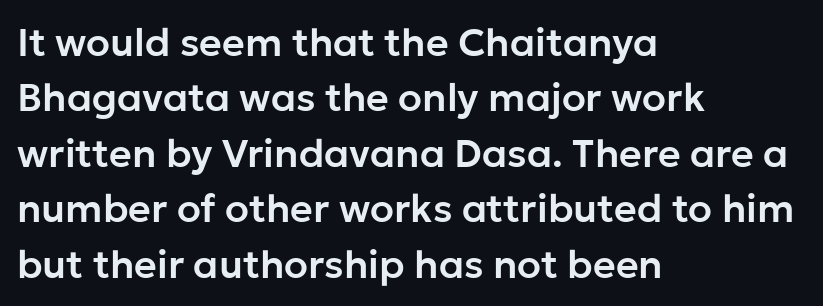
The image shows 39 px sans-serif type, upright; set left-aligned, normal line spacing (1.42x), normal letter spacing, not underlined; low stroke contrast and a medium x-height.
